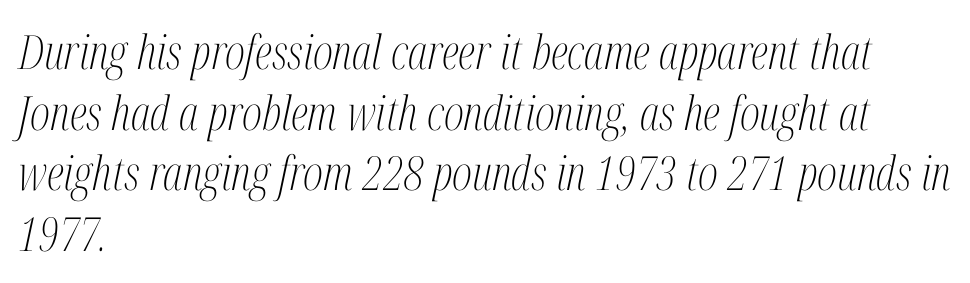
Q: Is the text bold? A: No.
Q: Is the text italic (slanted)? A: Yes, it leans right by about 12 degrees.
Q: Is the typeface a serif or a sans-serif typeface? A: Serif.
Q: Is the text underlined? A: No.
Q: How is the paragraph aligned? A: Left-aligned.
Q: Is the spacing between letters normal or unusually wide? A: Normal.
Q: Is the spacing between lines tight, normal or loose? A: Normal.
Q: Width (condensed, normal, or wide)? A: Condensed.
Q: Stroke contrast? A: Medium.
Q: x-height? A: Medium.
Q: Monospaced? A: No.
